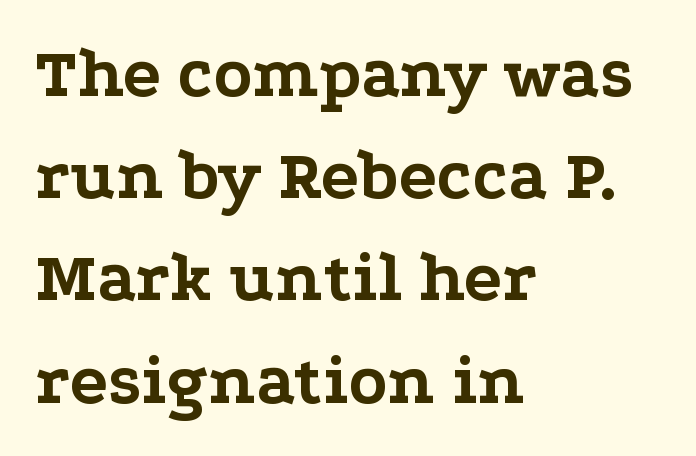
{"serif": "yes", "italic": "no", "bold": "yes", "weight": "bold", "width": "wide", "stroke_contrast": "low", "x_height": "medium", "monospaced": "no", "underline": "no", "align": "left", "line_spacing": "normal", "line_spacing_ratio": 1.44, "letter_spacing": "normal", "letter_spacing_em": 0.0, "glyph_px": 71}
